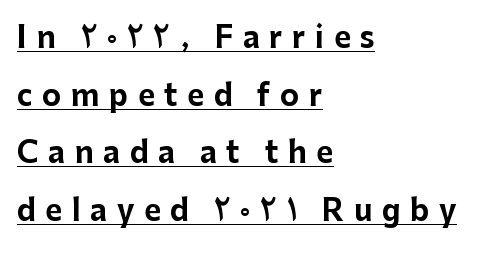
The image shows 29 px bold sans-serif type, upright; set left-aligned, loose line spacing (1.99x), unusually wide letter spacing (+0.33 em), underlined; low stroke contrast and a medium x-height.
